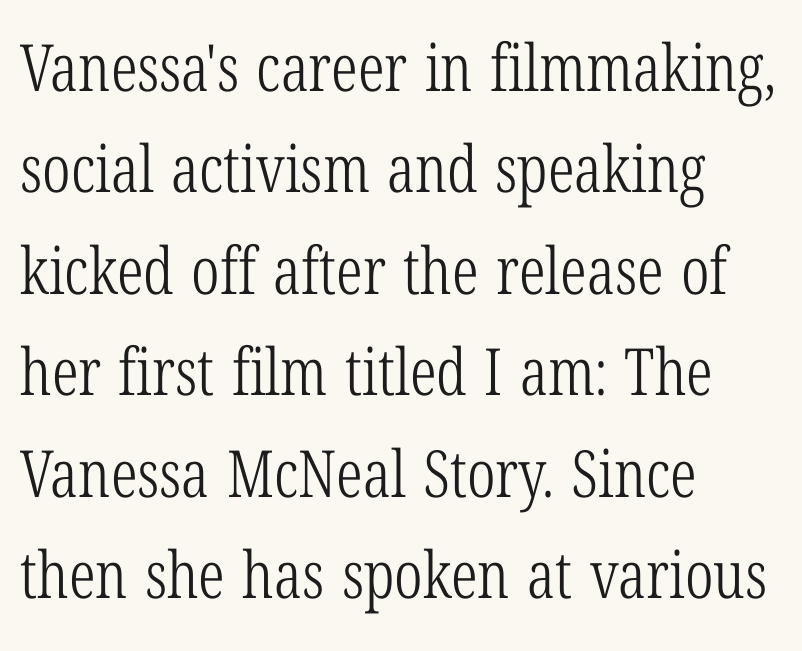
Q: Is the text bold? A: No.
Q: Is the text italic (slanted)? A: No, it is upright.
Q: Is the typeface a serif or a sans-serif typeface? A: Serif.
Q: Is the text underlined? A: No.
Q: How is the paragraph aligned? A: Left-aligned.
Q: Is the spacing between letters normal or unusually wide? A: Normal.
Q: Is the spacing between lines tight, normal or loose? A: Normal.
Q: Width (condensed, normal, or wide)? A: Condensed.
Q: Stroke contrast? A: Low.
Q: x-height? A: Medium.
Q: Monospaced? A: No.
